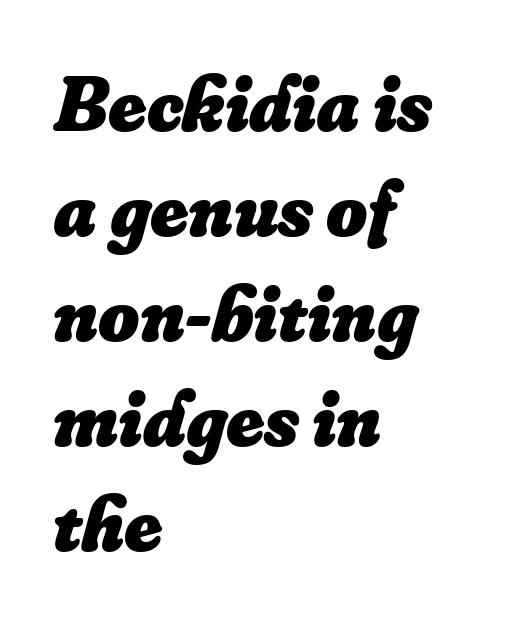
The image shows 79 px heavy type, italic (leaning right); set left-aligned, normal line spacing (1.33x), normal letter spacing, not underlined; low stroke contrast and a small x-height.
